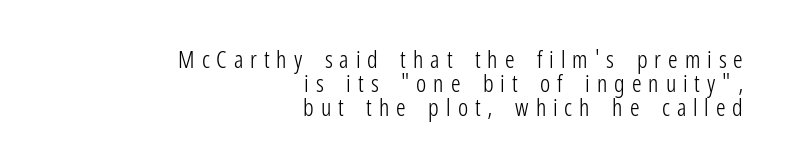
{"italic": "no", "bold": "no", "underline": "no", "align": "right", "line_spacing": "tight", "line_spacing_ratio": 1.0, "letter_spacing": "wide", "letter_spacing_em": 0.29, "glyph_px": 24}
